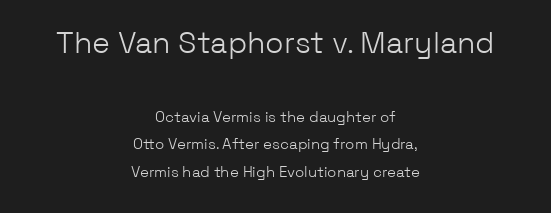
Between these two stacked blocks, the higher one wins on size. A typesetter would call this proportional, since set widths differ per character. The typesetting does not lean heavy: it is not bold. In terms of posture, this sample is upright. Centered paragraph, ragged on both sides. The passage shown is not underscored anywhere.
